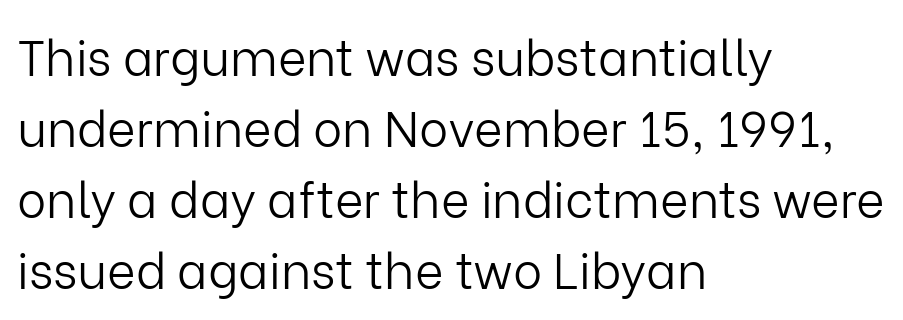
Nobody touched the tracking dial on this one. A clean baseline with only descenders dipping below it. A light-to-regular cut is what we see here. The specimen reads as upright at a glance. Think of a printed novel: that variable character pitch is what you see here.
